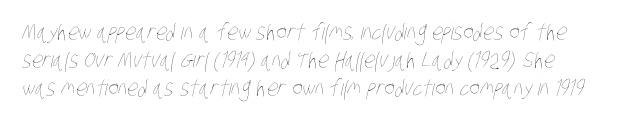
Each word holds together tightly as a unit, with standard inter-letter gaps. No extra ink here — the face is not bold. In terms of leading, this rendering sits right in the middle. Descenders hang freely into open space.
